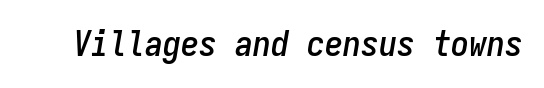
{"italic": "yes", "lean": "right", "slant_degrees": 9, "width": "condensed", "stroke_contrast": "low", "x_height": "medium", "monospaced": "yes", "underline": "no", "letter_spacing": "normal", "letter_spacing_em": 0.0, "glyph_px": 36}
